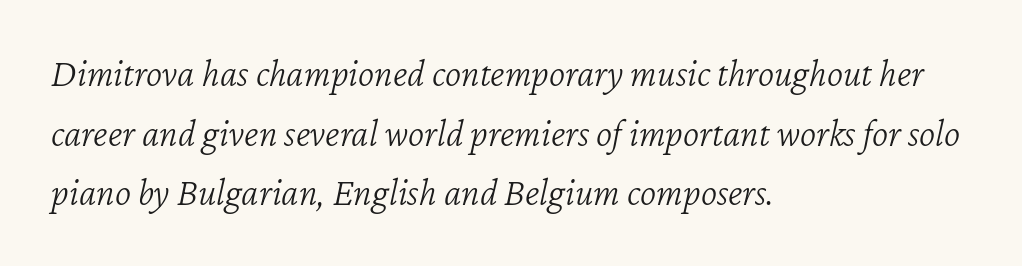
Q: Is the text bold? A: No.
Q: Is the text italic (slanted)? A: Yes, it leans right by about 12 degrees.
Q: Is the text underlined? A: No.
Q: How is the paragraph aligned? A: Left-aligned.
Q: Is the spacing between letters normal or unusually wide? A: Normal.
Q: Is the spacing between lines tight, normal or loose? A: Normal.
Q: Width (condensed, normal, or wide)? A: Normal.
Q: Stroke contrast? A: Low.
Q: x-height? A: Medium.
Q: Monospaced? A: No.
